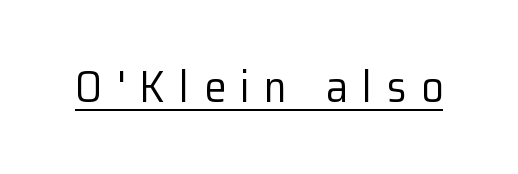
{"serif": "no", "italic": "no", "bold": "no", "weight": "regular", "width": "normal", "stroke_contrast": "low", "x_height": "medium", "monospaced": "no", "underline": "yes", "letter_spacing": "wide", "letter_spacing_em": 0.33, "glyph_px": 44}
